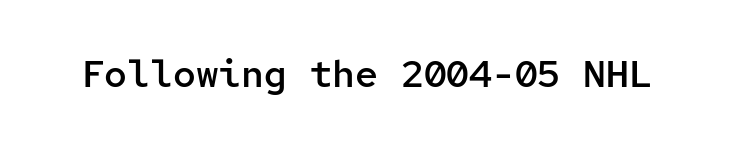
Q: Is the text bold? A: Semi-bold.
Q: Is the text italic (slanted)? A: No, it is upright.
Q: Is the typeface a serif or a sans-serif typeface? A: Sans-serif.
Q: Is the text underlined? A: No.
Q: Is the spacing between letters normal or unusually wide? A: Normal.
Q: Width (condensed, normal, or wide)? A: Normal.
Q: Stroke contrast? A: Low.
Q: x-height? A: Medium.
Q: Monospaced? A: Yes.
